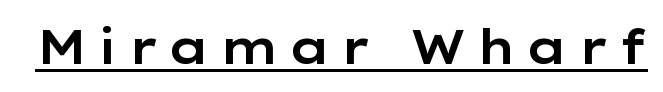
The image shows 48 px wide sans-serif type, upright; set underlined; low stroke contrast and a medium x-height.
